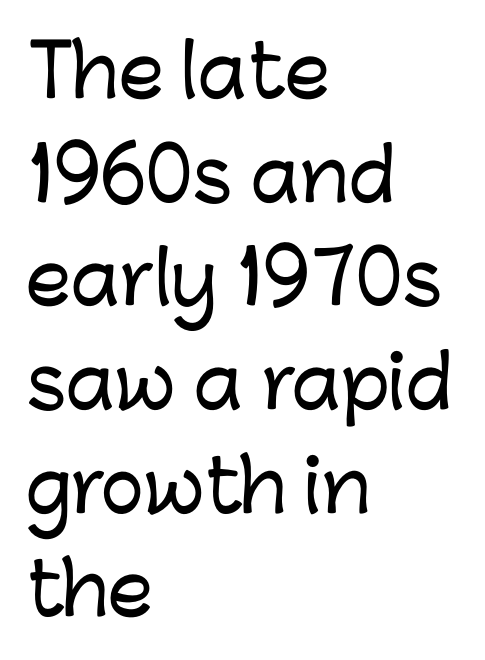
Q: Is the text italic (slanted)? A: No, it is upright.
Q: Is the typeface a serif or a sans-serif typeface? A: Sans-serif.
Q: Is the text underlined? A: No.
Q: How is the paragraph aligned? A: Left-aligned.
Q: Is the spacing between letters normal or unusually wide? A: Normal.
Q: Is the spacing between lines tight, normal or loose? A: Normal.
Q: Width (condensed, normal, or wide)? A: Normal.
Q: Stroke contrast? A: Low.
Q: x-height? A: Medium.
Q: Monospaced? A: No.
